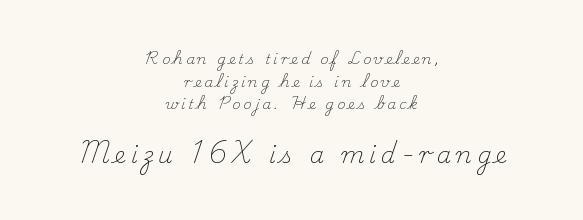
Q: Is the text bold? A: No.
Q: Is the text italic (slanted)? A: Yes.
Q: Is the text underlined? A: No.
Q: How is the paragraph aligned? A: Centered.
Q: Is the spacing between letters normal or unusually wide? A: Unusually wide.
Q: Is the spacing between lines tight, normal or loose? A: Normal.
Q: Which block of text is set in a larger size, the first (top) or the second (bottom)? A: The second (bottom) one.
